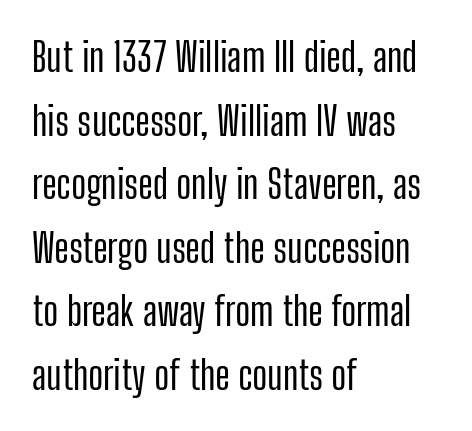
The image shows 40 px condensed sans-serif type, upright; set left-aligned, normal line spacing (1.59x), normal letter spacing, not underlined; low stroke contrast and a medium x-height.
